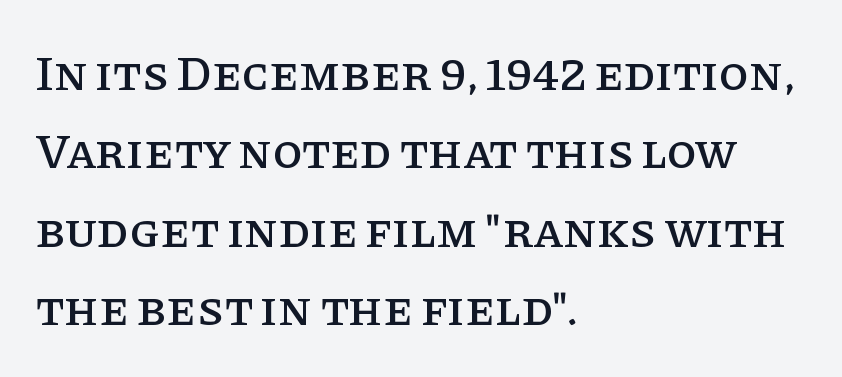
Q: Is the text italic (slanted)? A: No, it is upright.
Q: Is the typeface a serif or a sans-serif typeface? A: Serif.
Q: Is the text underlined? A: No.
Q: How is the paragraph aligned? A: Left-aligned.
Q: Is the spacing between letters normal or unusually wide? A: Normal.
Q: Is the spacing between lines tight, normal or loose? A: Normal.
Q: Width (condensed, normal, or wide)? A: Normal.
Q: Stroke contrast? A: Low.
Q: x-height? A: Large.
Q: Monospaced? A: No.
